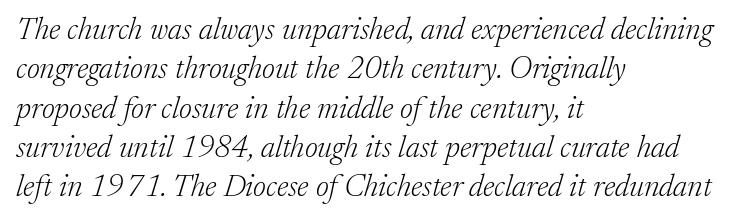
Note: serifs present on the glyphs. Clear beneath every line of the passage. Does the lettering tilt? It does — this is italic. This sample keeps an unexceptional amount of space between lines.
